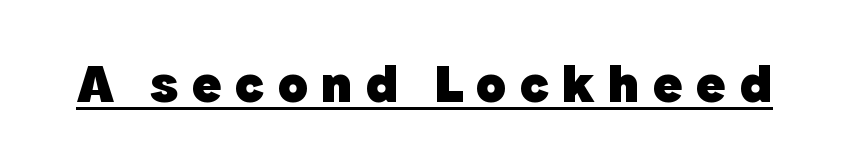
The image shows 55 px heavy sans-serif type, upright; set unusually wide letter spacing (+0.24 em), underlined; a medium x-height.
